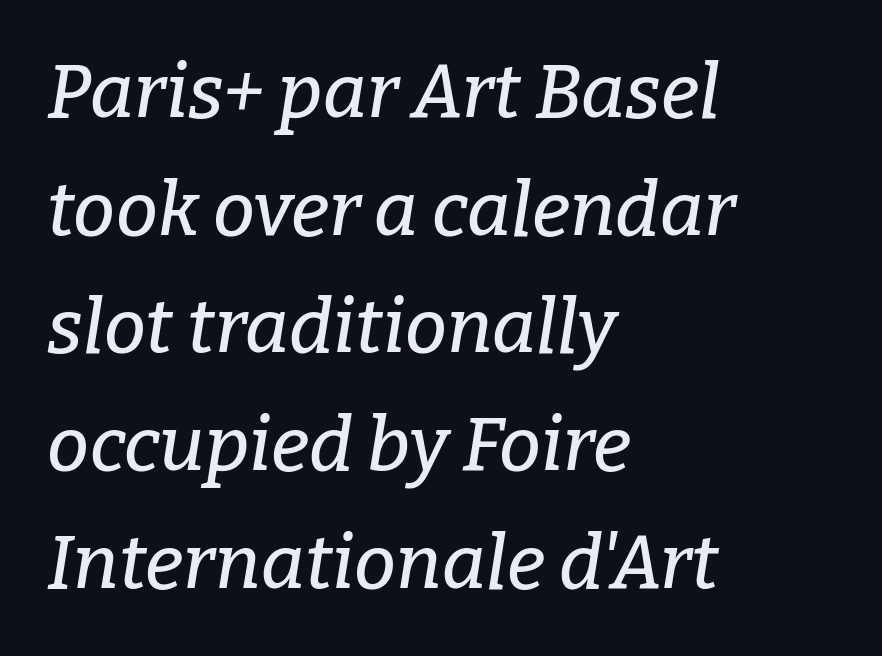
The image shows 75 px serif type, italic (leaning right); set left-aligned, normal line spacing (1.57x), normal letter spacing, not underlined; low stroke contrast and a medium x-height.
